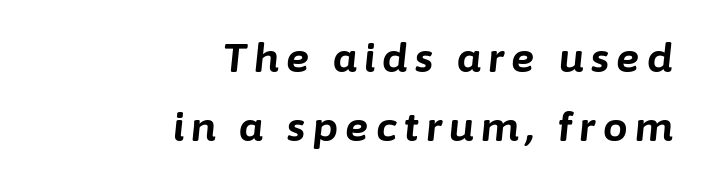
{"italic": "yes", "lean": "right", "slant_degrees": 6, "bold": "yes", "weight": "bold", "width": "normal", "stroke_contrast": "low", "x_height": "medium", "monospaced": "no", "underline": "no", "align": "right", "line_spacing_ratio": 1.76, "glyph_px": 39}
